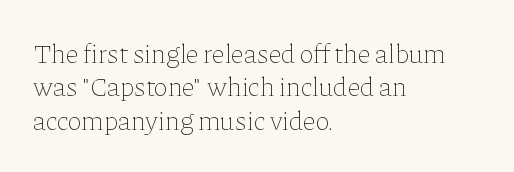
No letter is thick-stroked: the sample isn't bold. This rendering leaves character spacing at its baseline value. A bare baseline throughout the passage. Line beginnings align vertically; line endings do not. This sample uses an upright cut, with every glyph sitting square on the baseline.
